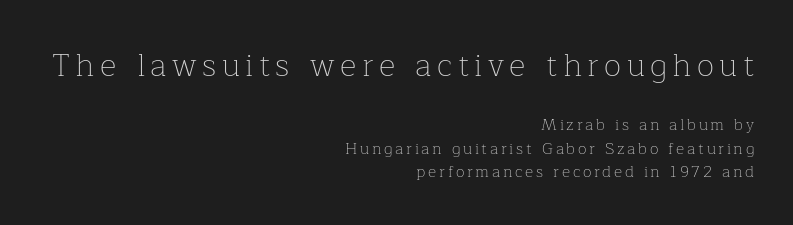
{"serif": "yes", "italic": "no", "bold": "no", "weight": "thin", "width": "normal", "stroke_contrast": "low", "x_height": "medium", "monospaced": "no", "underline": "no", "align": "right", "line_spacing": "normal", "line_spacing_ratio": 1.46, "larger_block": "first", "size_ratio": 2.0, "glyph_px": 32}
